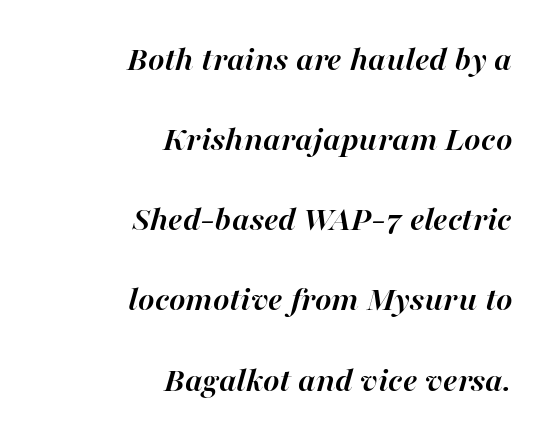
{"italic": "yes", "lean": "right", "slant_degrees": 16, "bold": "yes", "weight": "semibold", "width": "normal", "stroke_contrast": "high", "x_height": "medium", "monospaced": "no", "underline": "no", "align": "right", "line_spacing": "loose", "line_spacing_ratio": 2.29, "letter_spacing": "normal", "letter_spacing_em": 0.0, "glyph_px": 35}
